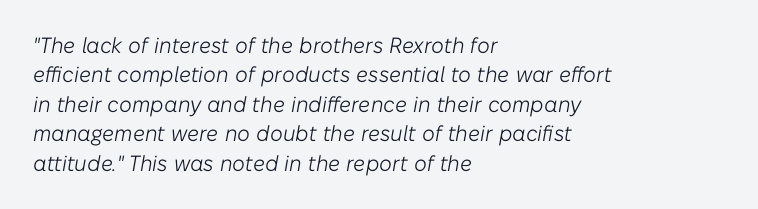
{"italic": "yes", "lean": "right", "slant_degrees": 10, "bold": "no", "underline": "no", "align": "left", "line_spacing": "normal", "line_spacing_ratio": 1.34, "letter_spacing": "normal", "letter_spacing_em": 0.0, "glyph_px": 22}
